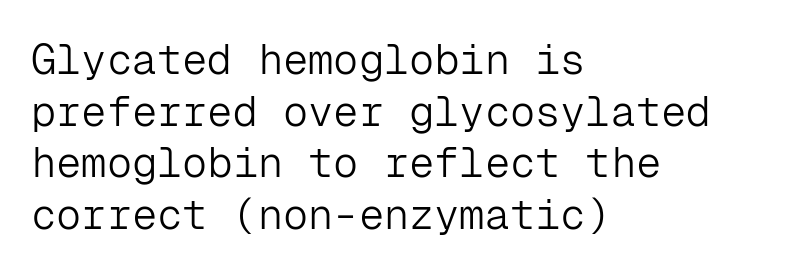
{"serif": "no", "italic": "no", "bold": "no", "weight": "light", "width": "normal", "stroke_contrast": "low", "x_height": "medium", "monospaced": "yes", "underline": "no", "align": "left", "line_spacing_ratio": 1.23, "letter_spacing": "normal", "letter_spacing_em": 0.0, "glyph_px": 42}
